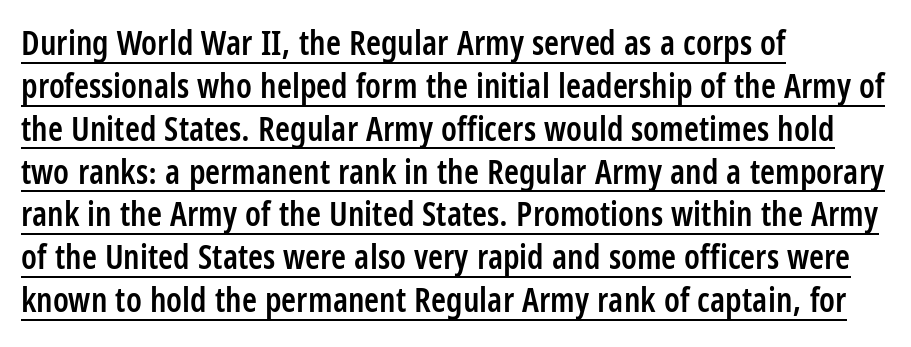
The image shows 34 px semibold, condensed sans-serif type, upright; set left-aligned, normal line spacing (1.26x), normal letter spacing, underlined; low stroke contrast and a large x-height.
